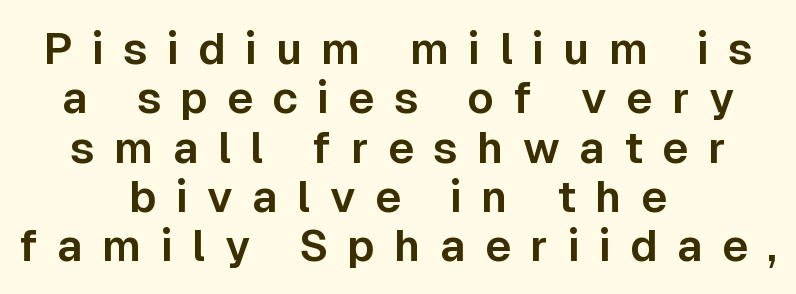
{"serif": "no", "italic": "no", "width": "normal", "stroke_contrast": "low", "x_height": "medium", "monospaced": "no", "underline": "no", "align": "center", "line_spacing": "tight", "line_spacing_ratio": 1.12, "letter_spacing": "wide", "letter_spacing_em": 0.44, "glyph_px": 44}
